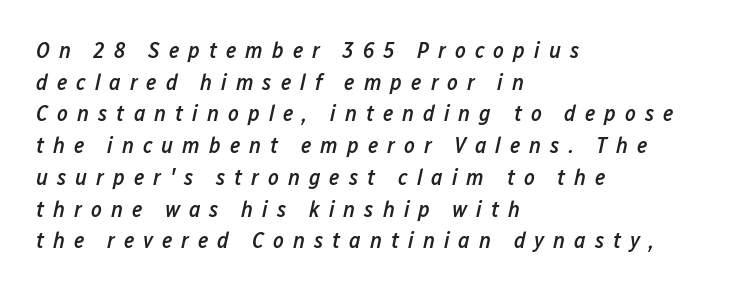
Set as a demibold, roughly 600 on the weight scale. A typesetter would call this leading conventional body-copy spacing. The setting favours the left margin, as ordinary paragraphs usually do. The space directly below the letters is spotless.
